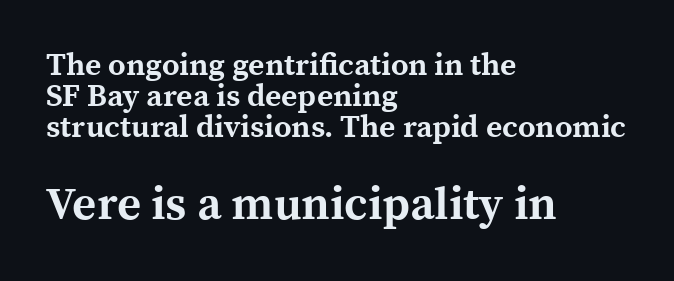
Q: Is the text bold? A: Yes.
Q: Is the text italic (slanted)? A: No, it is upright.
Q: Is the typeface a serif or a sans-serif typeface? A: Serif.
Q: Is the text underlined? A: No.
Q: How is the paragraph aligned? A: Left-aligned.
Q: Is the spacing between letters normal or unusually wide? A: Normal.
Q: Is the spacing between lines tight, normal or loose? A: Tight.
Q: Which block of text is set in a larger size, the first (top) or the second (bottom)? A: The second (bottom) one.
Q: Width (condensed, normal, or wide)? A: Normal.
Q: x-height? A: Medium.
Q: Monospaced? A: No.
